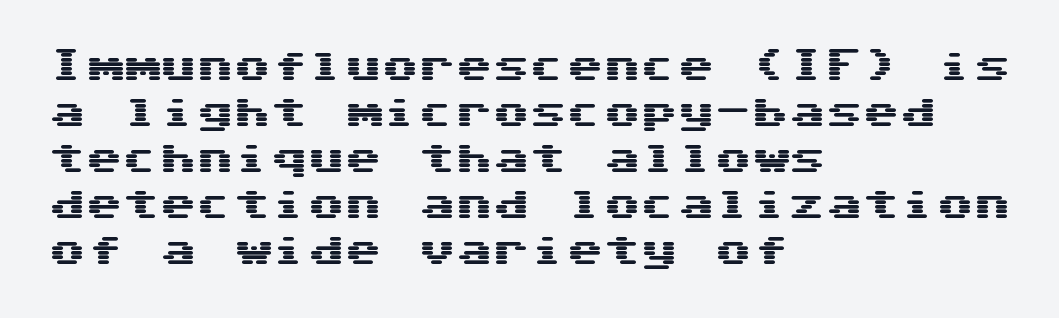
Q: Is the text italic (slanted)? A: No, it is upright.
Q: Is the typeface a serif or a sans-serif typeface? A: Sans-serif.
Q: Is the text underlined? A: No.
Q: How is the paragraph aligned? A: Left-aligned.
Q: Is the spacing between letters normal or unusually wide? A: Normal.
Q: Width (condensed, normal, or wide)? A: Wide.
Q: Stroke contrast? A: Medium.
Q: x-height? A: Medium.
